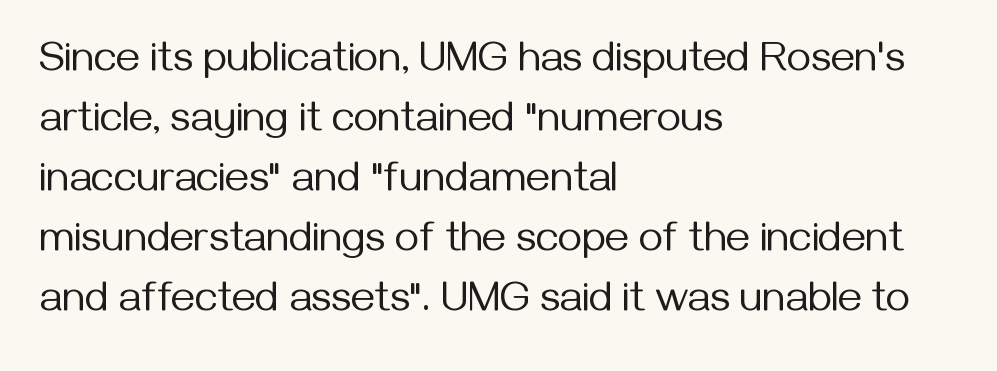
{"serif": "no", "italic": "no", "bold": "no", "weight": "regular", "width": "normal", "stroke_contrast": "medium", "x_height": "medium", "monospaced": "no", "underline": "no", "align": "left", "line_spacing": "normal", "line_spacing_ratio": 1.43, "letter_spacing": "normal", "letter_spacing_em": 0.0, "glyph_px": 42}
